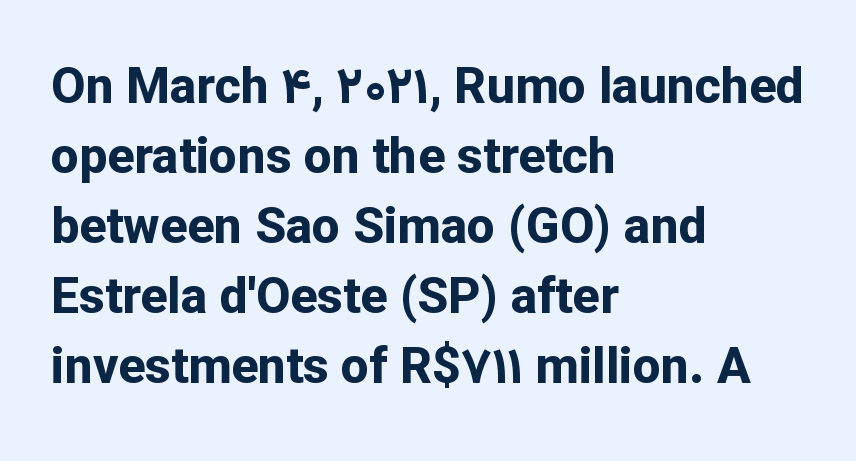
The passage shown is typed in a proportional face where columns would drift. The rendering uses a moderate line-height, typical for paragraphs. Stroke thickness is high; the sample reads as a true bold. Upright lettering throughout. The letters carry no serifs — their stems end cleanly without finishing strokes. Teacher's note: observe the even left margin — that is flush-left alignment.
